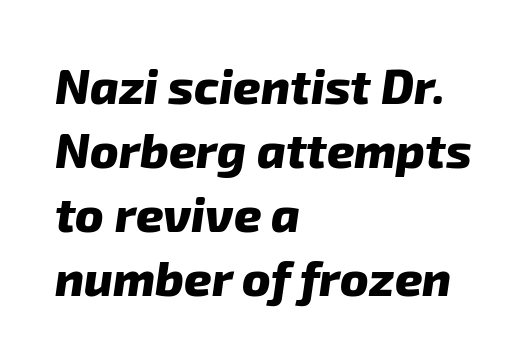
Q: Is the text bold? A: Yes.
Q: Is the typeface a serif or a sans-serif typeface? A: Sans-serif.
Q: Is the text underlined? A: No.
Q: How is the paragraph aligned? A: Left-aligned.
Q: Is the spacing between letters normal or unusually wide? A: Normal.
Q: Is the spacing between lines tight, normal or loose? A: Normal.
Q: Width (condensed, normal, or wide)? A: Normal.
Q: Stroke contrast? A: Low.
Q: x-height? A: Medium.
Q: Monospaced? A: No.
